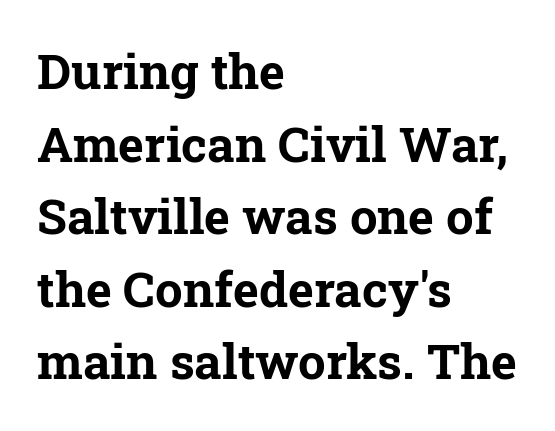
Q: Is the text bold? A: Yes.
Q: Is the text italic (slanted)? A: No, it is upright.
Q: Is the typeface a serif or a sans-serif typeface? A: Serif.
Q: Is the text underlined? A: No.
Q: How is the paragraph aligned? A: Left-aligned.
Q: Is the spacing between letters normal or unusually wide? A: Normal.
Q: Is the spacing between lines tight, normal or loose? A: Normal.
Q: Width (condensed, normal, or wide)? A: Normal.
Q: Stroke contrast? A: Low.
Q: x-height? A: Medium.
Q: Monospaced? A: No.
